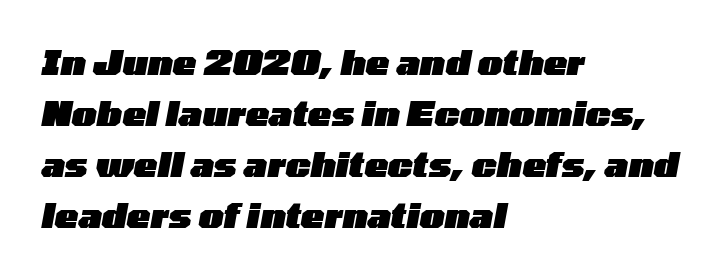
{"italic": "yes", "lean": "right", "slant_degrees": 10, "bold": "yes", "weight": "heavy", "width": "wide", "stroke_contrast": "low", "x_height": "medium", "monospaced": "no", "underline": "no", "align": "left", "line_spacing": "normal", "line_spacing_ratio": 1.46, "letter_spacing": "normal", "letter_spacing_em": 0.0, "glyph_px": 35}
